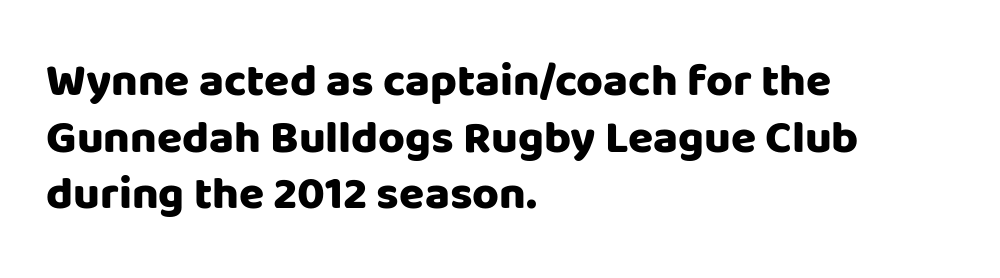
Q: Is the text bold? A: Yes.
Q: Is the text italic (slanted)? A: No, it is upright.
Q: Is the typeface a serif or a sans-serif typeface? A: Sans-serif.
Q: Is the text underlined? A: No.
Q: How is the paragraph aligned? A: Left-aligned.
Q: Is the spacing between letters normal or unusually wide? A: Normal.
Q: Width (condensed, normal, or wide)? A: Normal.
Q: Stroke contrast? A: Low.
Q: x-height? A: Large.
Q: Monospaced? A: No.
